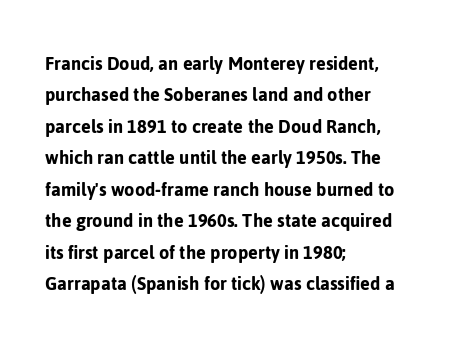
{"italic": "no", "underline": "no", "align": "left", "line_spacing": "normal", "line_spacing_ratio": 1.5, "letter_spacing": "normal", "letter_spacing_em": 0.0, "glyph_px": 21}
